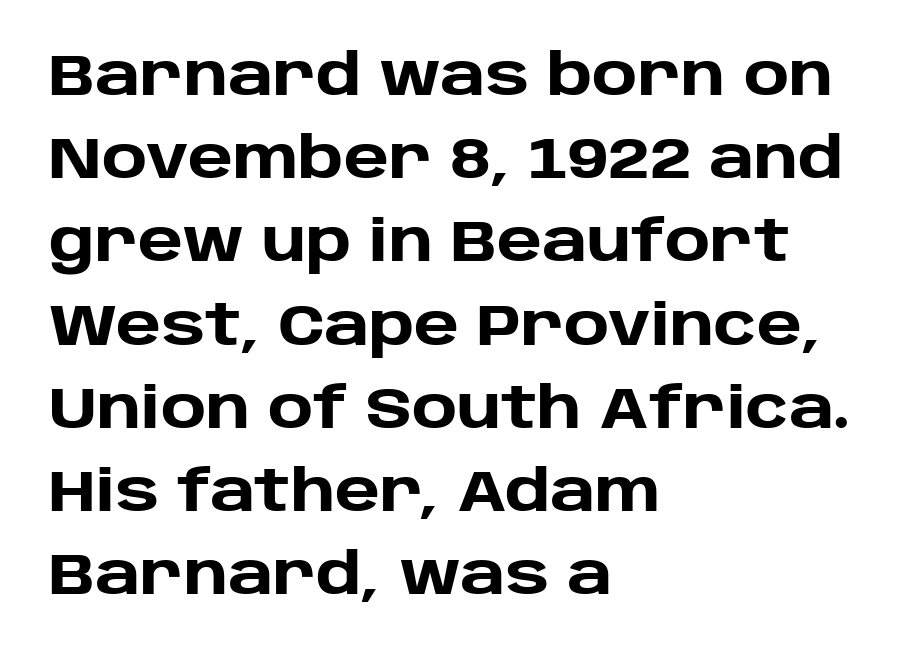
{"serif": "no", "italic": "no", "bold": "yes", "weight": "heavy", "width": "normal", "stroke_contrast": "low", "x_height": "large", "monospaced": "no", "underline": "no", "align": "left", "line_spacing": "normal", "line_spacing_ratio": 1.46, "letter_spacing": "normal", "letter_spacing_em": 0.0, "glyph_px": 57}
